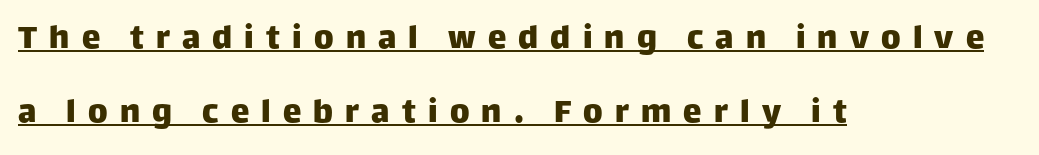
The image shows 37 px sans-serif type, upright; set left-aligned, loose line spacing (2.0x), unusually wide letter spacing (+0.33 em), underlined; low stroke contrast and a large x-height.
